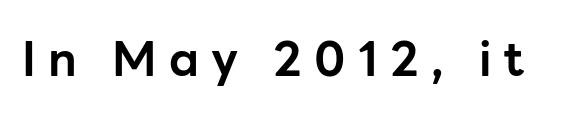
Q: Is the text bold? A: Yes.
Q: Is the text italic (slanted)? A: No, it is upright.
Q: Is the typeface a serif or a sans-serif typeface? A: Sans-serif.
Q: Is the text underlined? A: No.
Q: Is the spacing between letters normal or unusually wide? A: Unusually wide.
Q: Width (condensed, normal, or wide)? A: Normal.
Q: Stroke contrast? A: Low.
Q: x-height? A: Medium.
Q: Monospaced? A: No.
